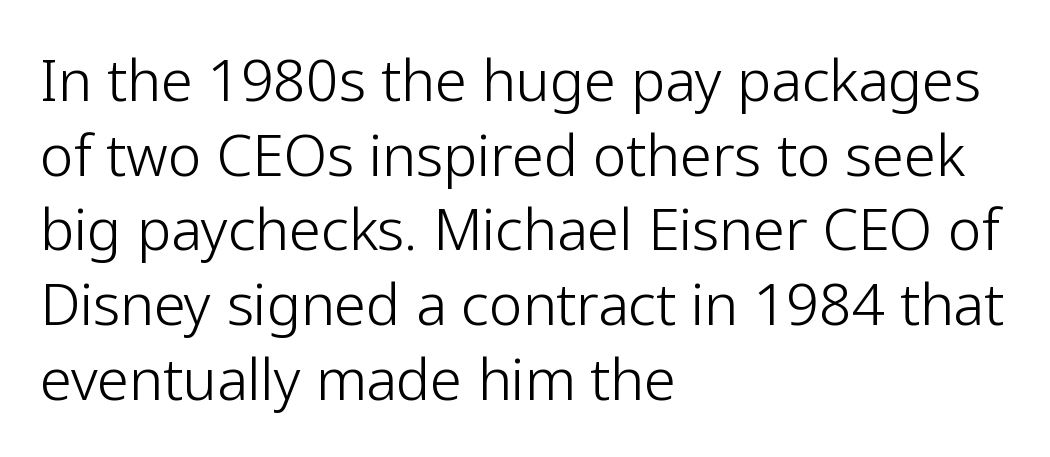
Q: Is the text bold? A: No.
Q: Is the text italic (slanted)? A: No, it is upright.
Q: Is the typeface a serif or a sans-serif typeface? A: Sans-serif.
Q: Is the text underlined? A: No.
Q: How is the paragraph aligned? A: Left-aligned.
Q: Is the spacing between letters normal or unusually wide? A: Normal.
Q: Is the spacing between lines tight, normal or loose? A: Normal.
Q: Width (condensed, normal, or wide)? A: Normal.
Q: Stroke contrast? A: Low.
Q: x-height? A: Medium.
Q: Monospaced? A: No.
